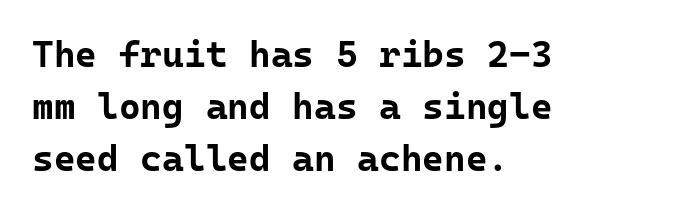
You can tell it's not italic because the verticals are truly vertical. Unmarked baselines from the first word to the last. Tracking value appears to be zero — textbook default spacing. The font is running at its bold setting.
